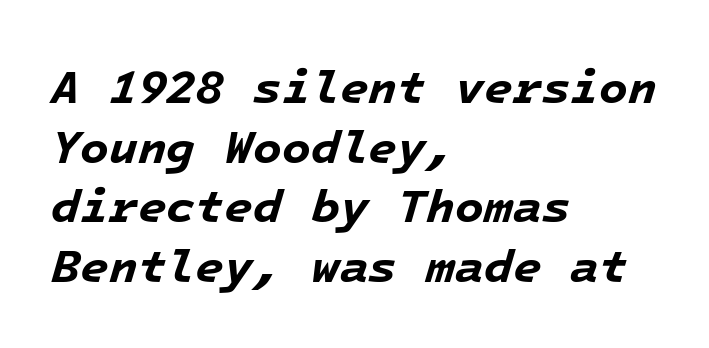
The image shows 47 px bold type, italic (leaning right), monospaced; set left-aligned, normal line spacing (1.27x), normal letter spacing, not underlined; low stroke contrast and a medium x-height.
